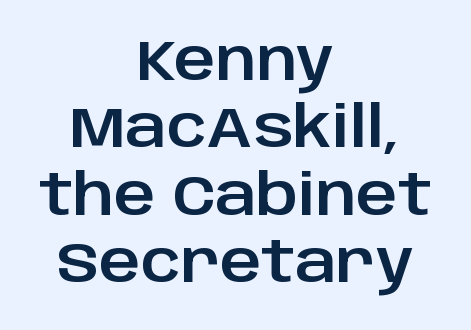
Q: Is the text italic (slanted)? A: No, it is upright.
Q: Is the typeface a serif or a sans-serif typeface? A: Sans-serif.
Q: Is the text underlined? A: No.
Q: How is the paragraph aligned? A: Centered.
Q: Is the spacing between letters normal or unusually wide? A: Normal.
Q: Width (condensed, normal, or wide)? A: Normal.
Q: Stroke contrast? A: Low.
Q: x-height? A: Large.
Q: Monospaced? A: No.
